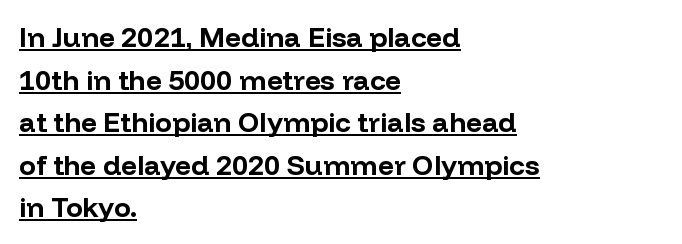
{"serif": "no", "italic": "no", "bold": "yes", "weight": "bold", "width": "normal", "stroke_contrast": "low", "x_height": "medium", "monospaced": "no", "underline": "yes", "align": "left", "line_spacing": "normal", "line_spacing_ratio": 1.52, "letter_spacing": "normal", "letter_spacing_em": 0.0, "glyph_px": 28}
